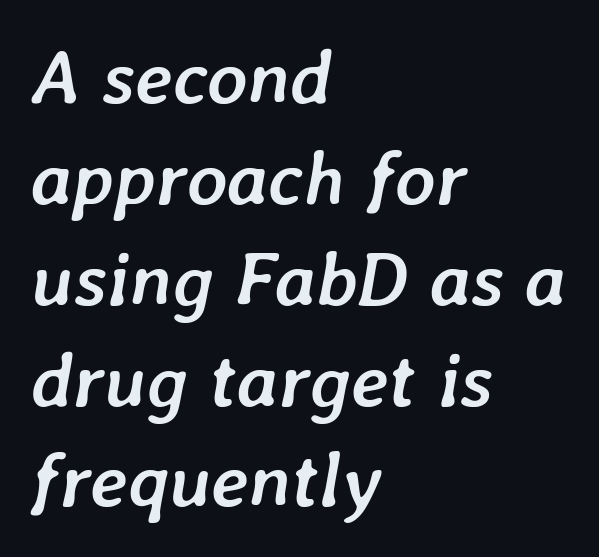
Q: Is the text bold? A: Yes.
Q: Is the text italic (slanted)? A: Yes, it leans right by about 7 degrees.
Q: Is the text underlined? A: No.
Q: How is the paragraph aligned? A: Left-aligned.
Q: Is the spacing between letters normal or unusually wide? A: Normal.
Q: Is the spacing between lines tight, normal or loose? A: Normal.
Q: Width (condensed, normal, or wide)? A: Normal.
Q: Stroke contrast? A: Low.
Q: x-height? A: Medium.
Q: Monospaced? A: No.
